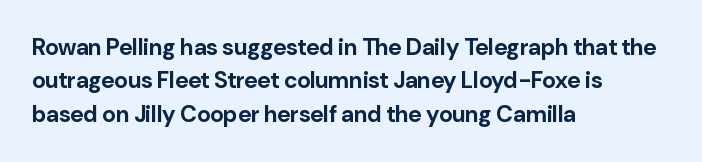
The image shows 23 px bold type, upright; set left-aligned, normal line spacing (1.45x), normal letter spacing, not underlined.
